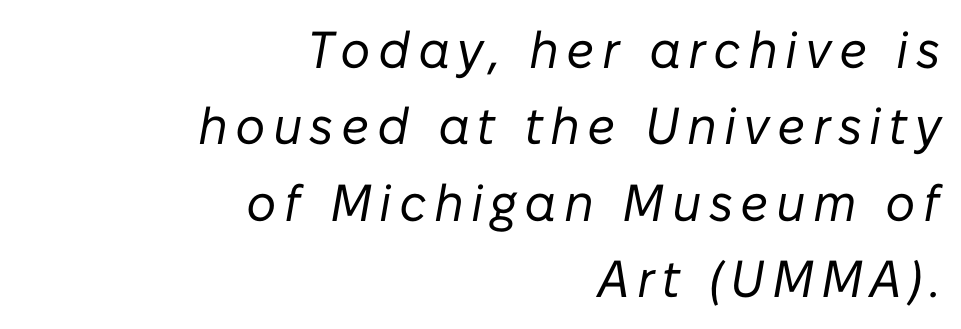
The image shows 52 px regular-weight type, italic (leaning right); set right-aligned, normal line spacing (1.47x), not underlined; low stroke contrast and a medium x-height.
